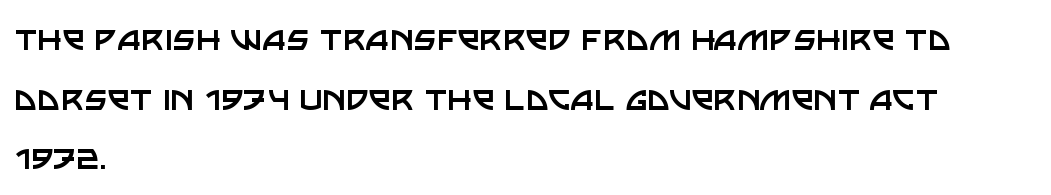
Q: Is the text bold? A: No.
Q: Is the text italic (slanted)? A: No, it is upright.
Q: Is the typeface a serif or a sans-serif typeface? A: Sans-serif.
Q: Is the text underlined? A: No.
Q: How is the paragraph aligned? A: Left-aligned.
Q: Is the spacing between letters normal or unusually wide? A: Normal.
Q: Is the spacing between lines tight, normal or loose? A: Normal.
Q: Width (condensed, normal, or wide)? A: Normal.
Q: Stroke contrast? A: Low.
Q: x-height? A: Large.
Q: Monospaced? A: No.
